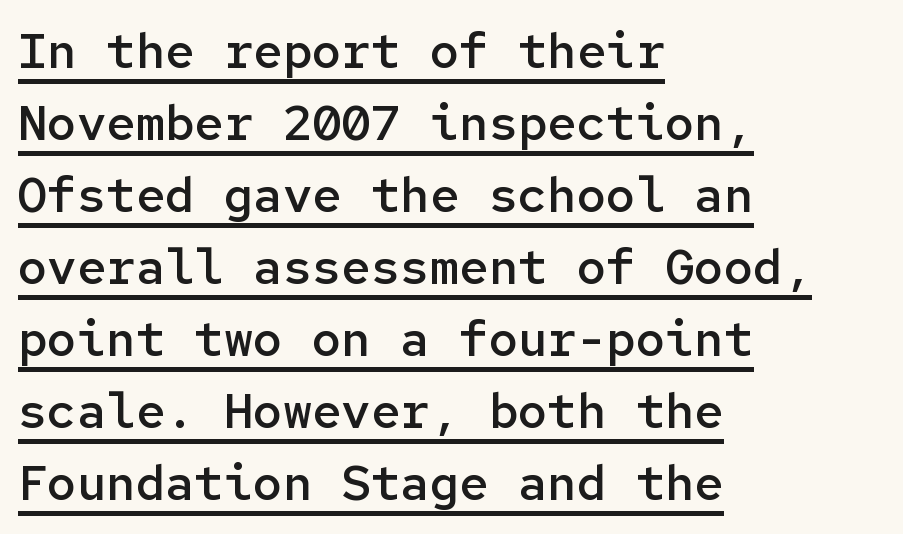
Q: Is the text bold? A: Semi-bold.
Q: Is the text italic (slanted)? A: No, it is upright.
Q: Is the typeface a serif or a sans-serif typeface? A: Sans-serif.
Q: Is the text underlined? A: Yes.
Q: How is the paragraph aligned? A: Left-aligned.
Q: Is the spacing between letters normal or unusually wide? A: Normal.
Q: Is the spacing between lines tight, normal or loose? A: Normal.
Q: Width (condensed, normal, or wide)? A: Normal.
Q: Stroke contrast? A: Low.
Q: x-height? A: Medium.
Q: Monospaced? A: Yes.
